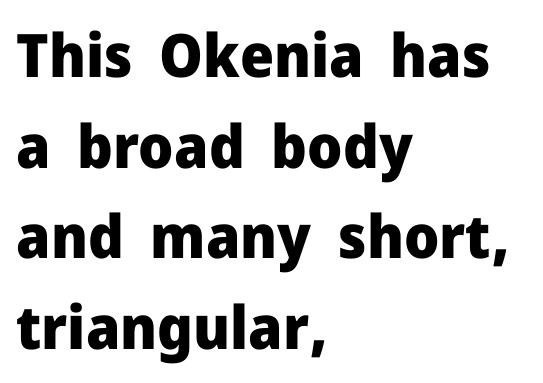
The image shows 60 px heavy sans-serif type, upright; set left-aligned, normal line spacing (1.51x), normal letter spacing, not underlined; low stroke contrast and a medium x-height.
